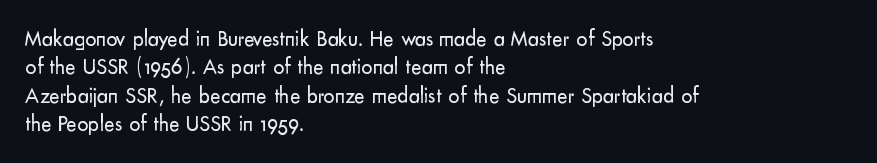
Rule under the text: the space is simply empty. Honestly, the letter spacing is just normal — you wouldn't notice it. The font's upright variant was chosen for this text. The strokes are not fattened; the text isn't bold. Layout note: lines flush left. The designer left line spacing at the default.
